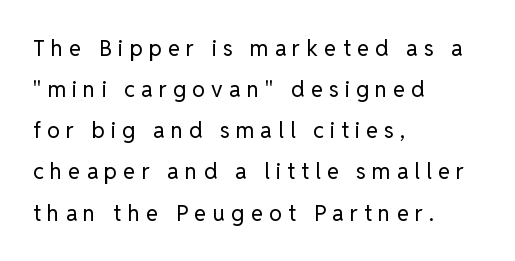
Stroke thickness stays within the range of a standard reading face or lighter. A bare baseline throughout the passage. It's the straight-up-and-down kind of type. Words appear elongated and porous because spacing is wide. Compared with a centered layout, this one pins lines to the left instead.
